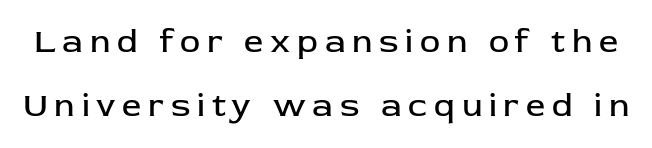
The image shows 34 px regular-weight sans-serif type, upright; set line spacing 1.89x, unusually wide letter spacing (+0.2 em), not underlined; low stroke contrast and a medium x-height.
